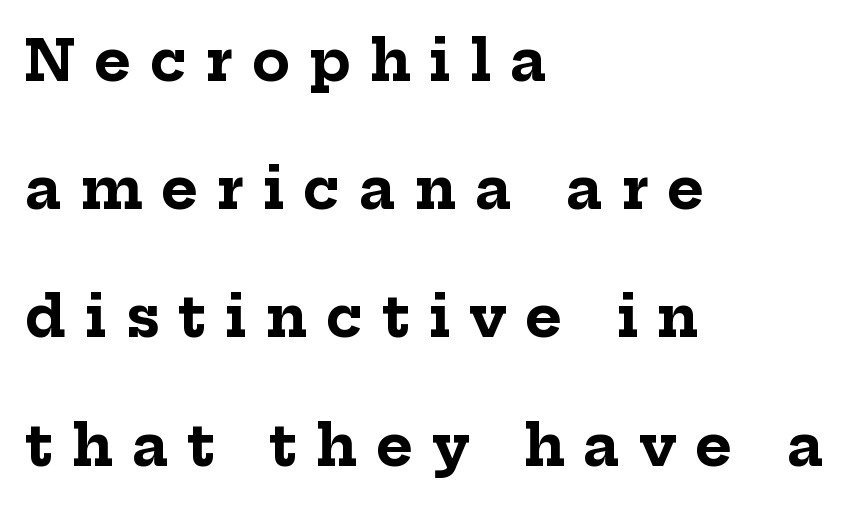
{"serif": "yes", "italic": "no", "bold": "yes", "weight": "bold", "width": "normal", "stroke_contrast": "low", "x_height": "medium", "monospaced": "no", "underline": "no", "align": "left", "line_spacing": "loose", "line_spacing_ratio": 2.29, "letter_spacing": "wide", "letter_spacing_em": 0.34, "glyph_px": 56}
